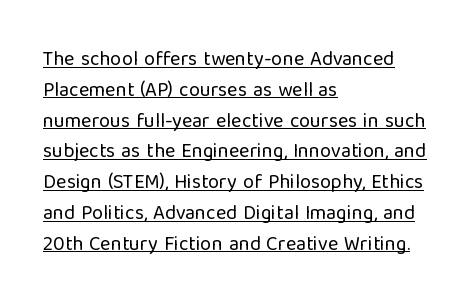
{"italic": "no", "bold": "no", "underline": "yes", "align": "left", "line_spacing": "normal", "line_spacing_ratio": 1.54, "letter_spacing": "normal", "letter_spacing_em": 0.0, "glyph_px": 20}
